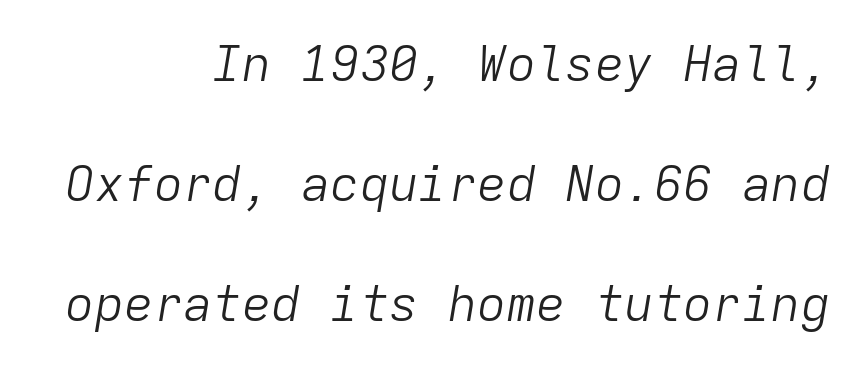
The image shows 49 px light type, italic (leaning right), monospaced; set right-aligned, loose line spacing (2.45x), normal letter spacing, not underlined; low stroke contrast and a medium x-height.
